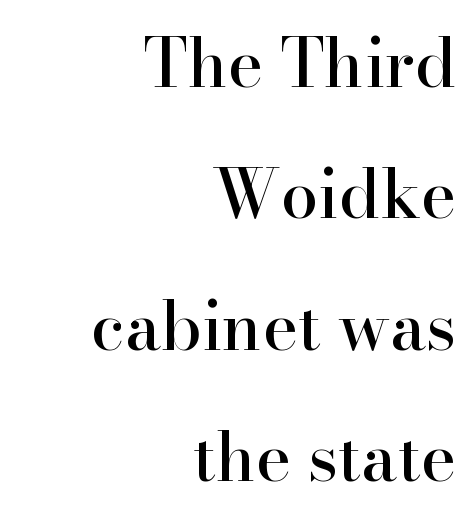
The image shows 67 px serif type, upright; set right-aligned, loose line spacing (1.96x), normal letter spacing, not underlined; high stroke contrast and a small x-height.
